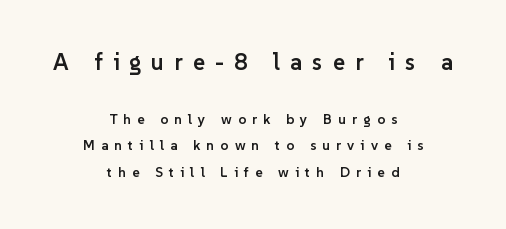
In CSS terms this would be text-align: center. How heavy is the stroke? Medium-heavy — a semibold, shy of bold. Check the space under the baseline: it is left empty. The designer dialed line spacing up above the default. Does the bottom block carry the larger type? No, the top block does. Posture: upright roman.
